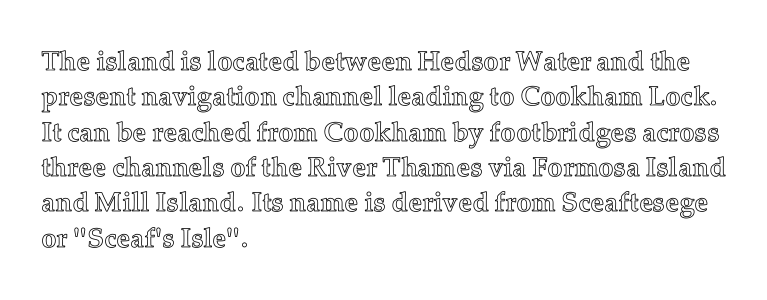
{"italic": "no", "underline": "no", "align": "left", "line_spacing": "normal", "line_spacing_ratio": 1.31, "letter_spacing": "normal", "letter_spacing_em": 0.0, "glyph_px": 27}
